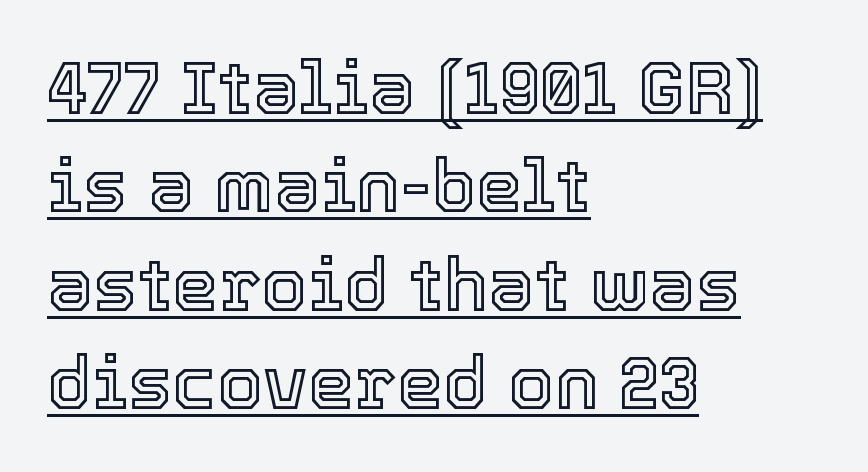
{"italic": "no", "width": "normal", "x_height": "medium", "monospaced": "no", "underline": "yes", "align": "left", "line_spacing": "normal", "line_spacing_ratio": 1.33, "letter_spacing": "normal", "letter_spacing_em": 0.0, "glyph_px": 74}
